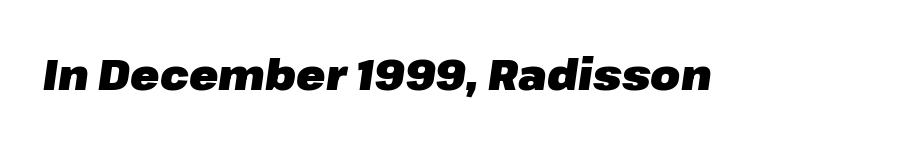
No extra tracking has been applied to these lines. Only glyphs here, with clear space below each row. Slanted lettering throughout. Heavy-handed strokes throughout: this text is bold. The letters advance in unequal steps, a hallmark of proportional type.
